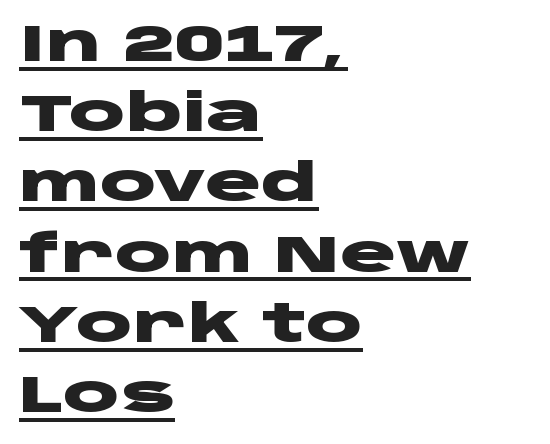
{"serif": "no", "italic": "no", "bold": "yes", "weight": "heavy", "width": "wide", "stroke_contrast": "low", "x_height": "large", "monospaced": "no", "underline": "yes", "align": "left", "line_spacing": "normal", "line_spacing_ratio": 1.35, "letter_spacing": "normal", "letter_spacing_em": 0.0, "glyph_px": 52}
